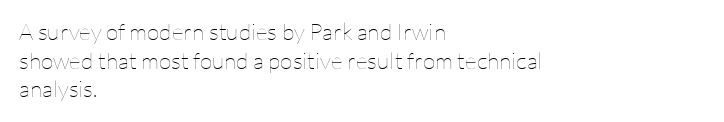
{"italic": "no", "bold": "no", "underline": "no", "align": "left", "line_spacing_ratio": 1.24, "letter_spacing": "normal", "letter_spacing_em": 0.0, "glyph_px": 23}
